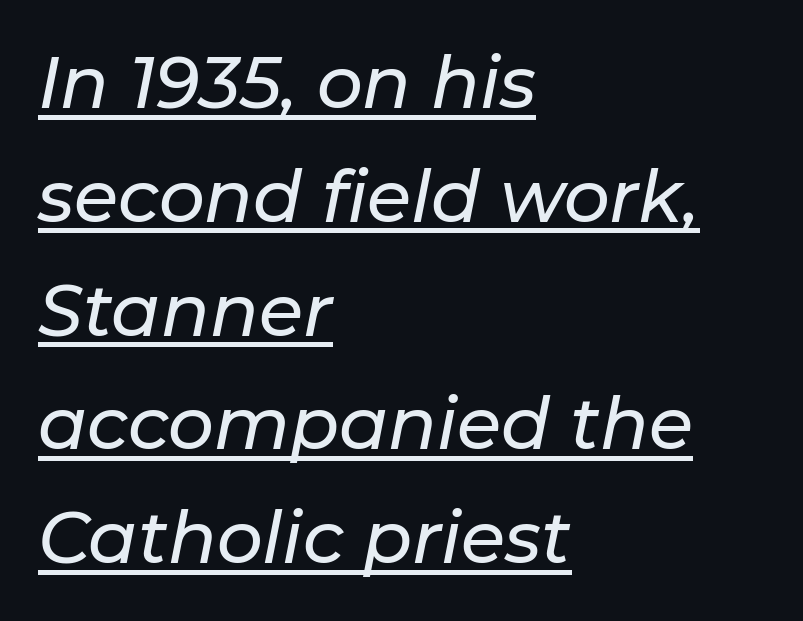
The image shows 72 px text type, italic (leaning right); set left-aligned, normal line spacing (1.58x), normal letter spacing, underlined; low stroke contrast and a medium x-height.
